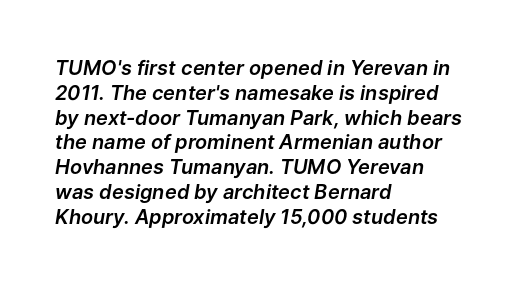
{"italic": "yes", "lean": "right", "slant_degrees": 9, "underline": "no", "align": "left", "line_spacing_ratio": 1.24, "letter_spacing": "normal", "letter_spacing_em": 0.0, "glyph_px": 20}
